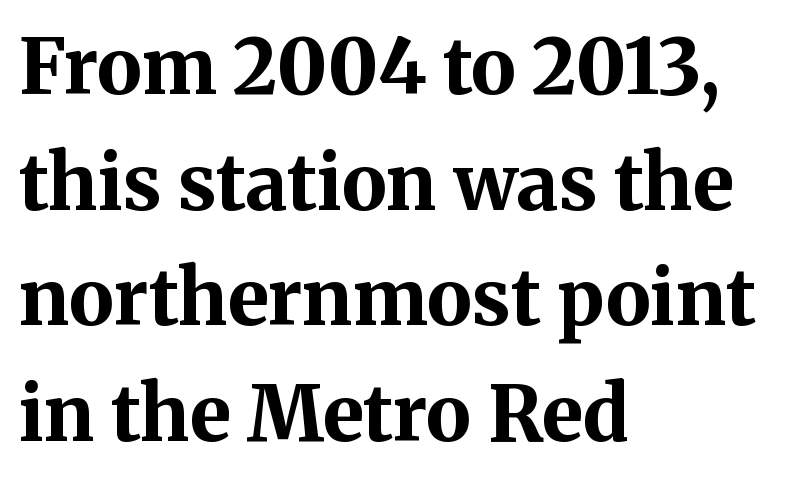
The image shows 76 px bold serif type, upright; set left-aligned, normal line spacing (1.52x), normal letter spacing, not underlined; medium stroke contrast and a medium x-height.
